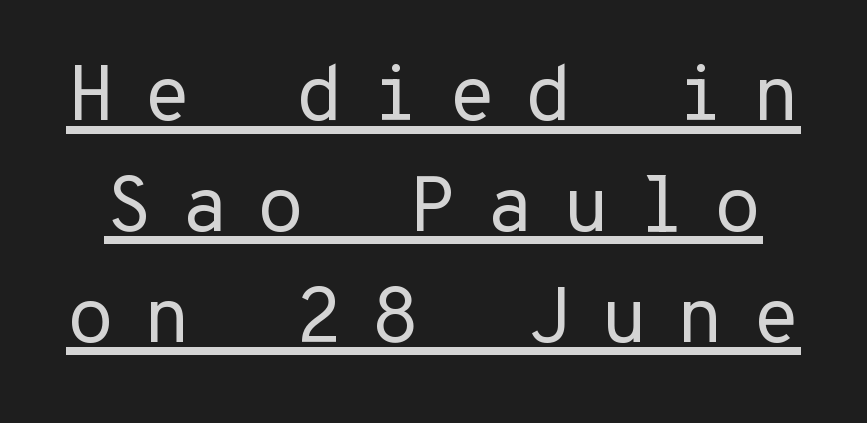
The image shows 78 px regular-weight sans-serif type, upright, monospaced; set normal line spacing (1.42x), unusually wide letter spacing (+0.36 em), underlined; low stroke contrast and a medium x-height.
